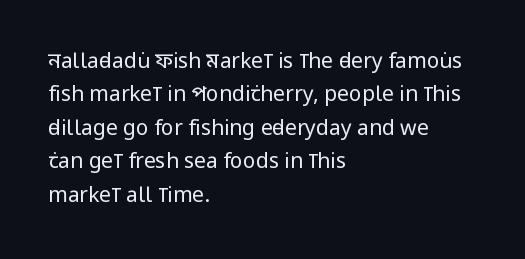
{"italic": "no", "bold": "no", "underline": "no", "align": "left", "line_spacing": "normal", "line_spacing_ratio": 1.59, "letter_spacing": "normal", "letter_spacing_em": 0.0, "glyph_px": 21}
